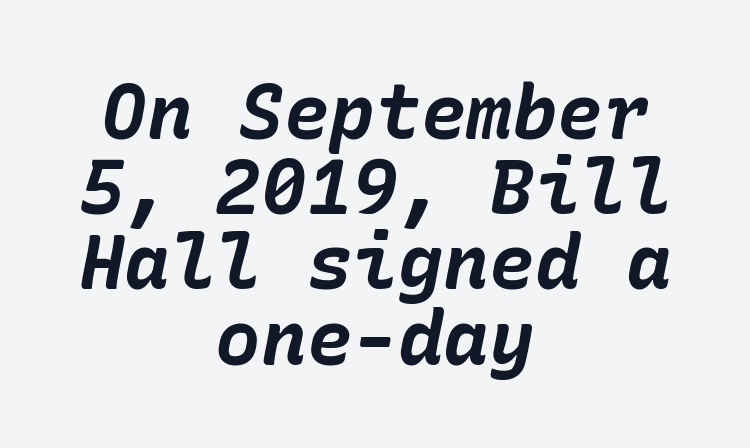
The image shows 76 px bold type, italic (leaning right); set centered, tight line spacing (0.99x), normal letter spacing, not underlined; low stroke contrast and a medium x-height.
